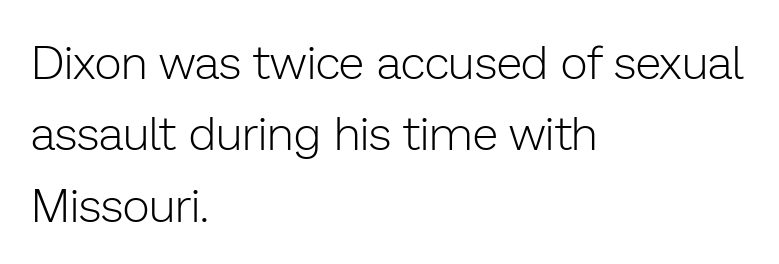
Line spacing here is normal. Spacing between characters is what you'd get straight out of the box. The passage shown is typeset with a sans-serif family. The strokes are not fattened; the text isn't bold.
